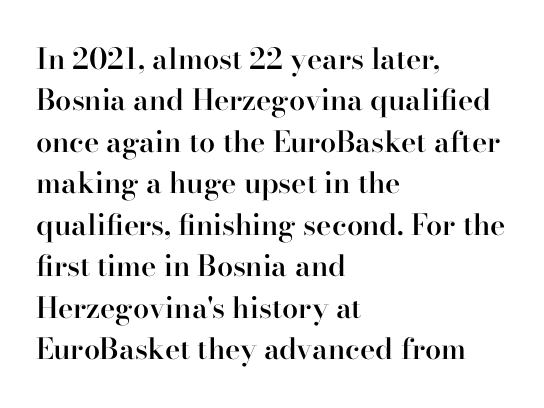
Short and long lines alike share a common starting point at left. Words appear dense and cohesive because spacing is normal. The font's upright variant was chosen for this text. Stroke terminals: seriffed. Vertical spacing — default. This sample has the flowing, uneven cadence of proportional lettering.
